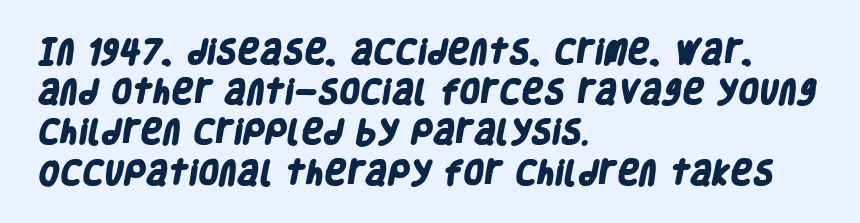
{"bold": "yes", "underline": "no", "align": "left", "line_spacing": "normal", "line_spacing_ratio": 1.49, "letter_spacing": "normal", "letter_spacing_em": 0.0, "glyph_px": 27}
